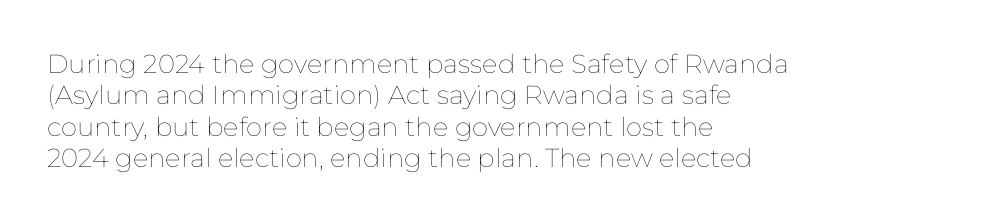
Q: Is the text bold? A: No.
Q: Is the text italic (slanted)? A: No, it is upright.
Q: Is the text underlined? A: No.
Q: How is the paragraph aligned? A: Left-aligned.
Q: Is the spacing between letters normal or unusually wide? A: Normal.
